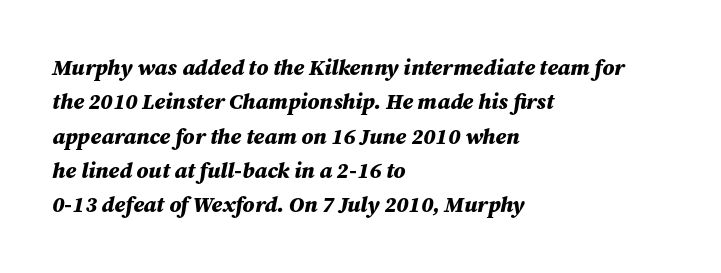
Letter spacing: default. Every letter is thick-stroked: bold, no question. Line beginnings align vertically; line endings do not. Rule under the text: the space is simply empty. Notice how the stems are inclined rather than vertical — that's the hallmark of italics.
